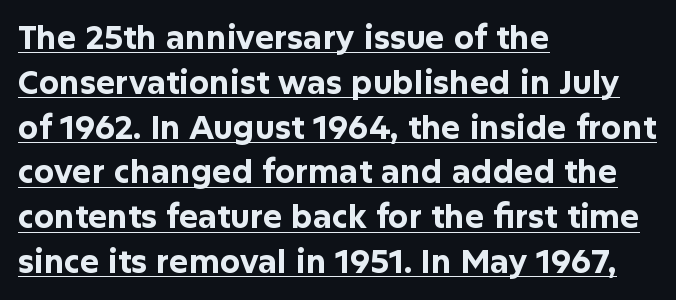
The image shows 32 px bold sans-serif type, upright; set left-aligned, normal line spacing (1.4x), normal letter spacing, underlined; low stroke contrast and a medium x-height.
